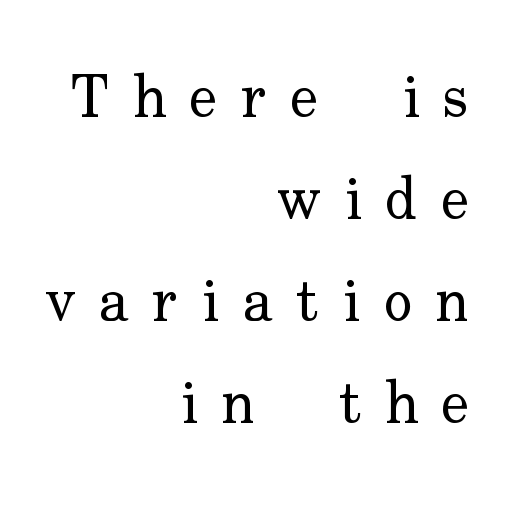
{"serif": "yes", "italic": "no", "bold": "no", "weight": "regular", "width": "normal", "stroke_contrast": "low", "x_height": "small", "monospaced": "no", "underline": "no", "align": "right", "line_spacing": "normal", "line_spacing_ratio": 1.7, "letter_spacing": "wide", "letter_spacing_em": 0.39, "glyph_px": 60}
